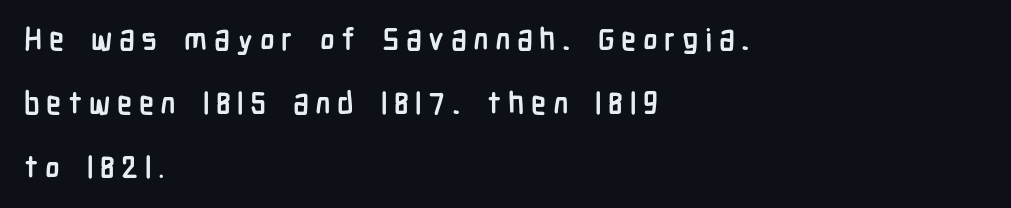
{"serif": "no", "italic": "no", "bold": "yes", "weight": "semibold", "width": "condensed", "stroke_contrast": "low", "x_height": "medium", "monospaced": "no", "underline": "no", "align": "left", "line_spacing": "loose", "line_spacing_ratio": 2.06, "letter_spacing": "wide", "letter_spacing_em": 0.21, "glyph_px": 31}
